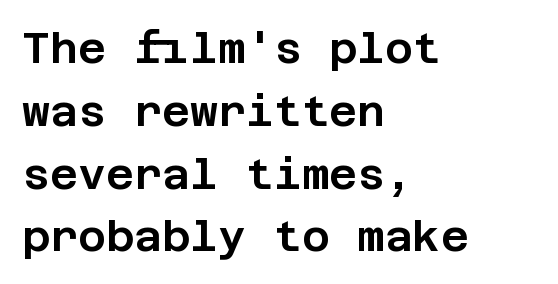
No extra tracking has been applied to these lines. The rendering anchors every line to the left-hand side. This sample keeps an unexceptional amount of space between lines. Are there feet on the stems? There aren't — it's a sans.
